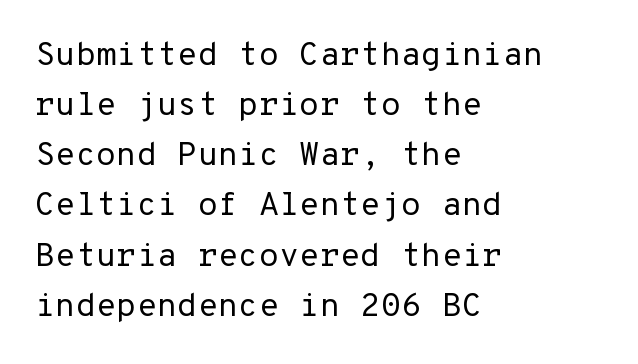
The image shows 33 px regular-weight sans-serif type, upright, monospaced; set left-aligned, normal line spacing (1.52x), normal letter spacing, not underlined; low stroke contrast and a medium x-height.
